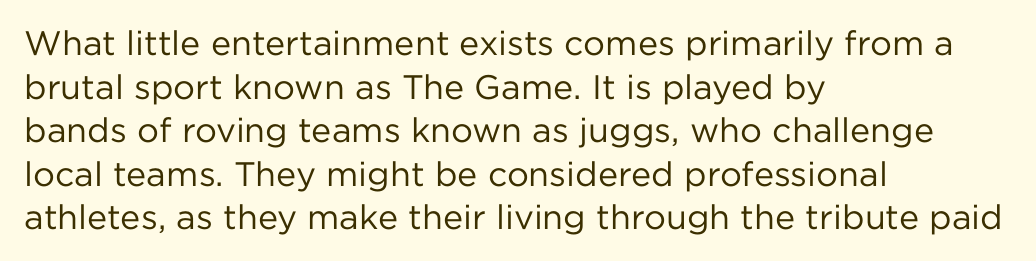
Q: Is the text bold? A: No.
Q: Is the text italic (slanted)? A: No, it is upright.
Q: Is the typeface a serif or a sans-serif typeface? A: Sans-serif.
Q: Is the text underlined? A: No.
Q: How is the paragraph aligned? A: Left-aligned.
Q: Is the spacing between letters normal or unusually wide? A: Normal.
Q: Is the spacing between lines tight, normal or loose? A: Normal.
Q: Width (condensed, normal, or wide)? A: Normal.
Q: Stroke contrast? A: Low.
Q: x-height? A: Medium.
Q: Monospaced? A: No.
